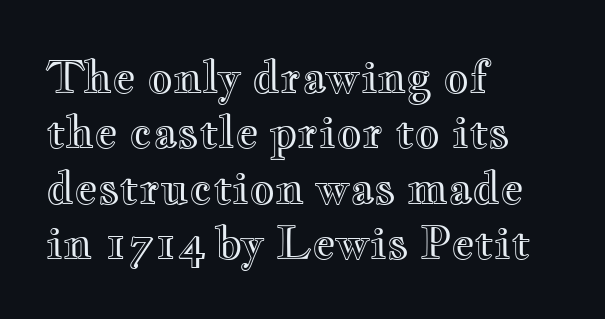
{"italic": "no", "width": "wide", "x_height": "small", "monospaced": "no", "underline": "no", "align": "left", "line_spacing": "normal", "line_spacing_ratio": 1.26, "letter_spacing": "normal", "letter_spacing_em": 0.0, "glyph_px": 44}
